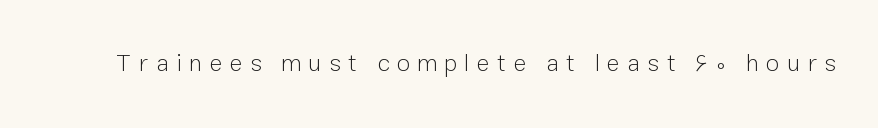
If you drew a line through each stem, it would be perfectly vertical. The letterforms sit at book weight or below. Glyph-to-glyph distance is far greater than everyday printed text. Has an underline been added? It has not.
